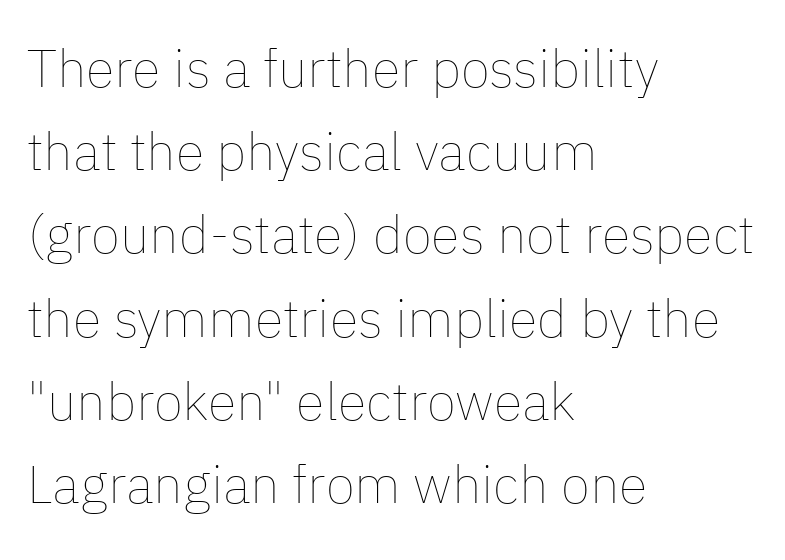
The image shows 53 px thin type, upright; set left-aligned, normal line spacing (1.57x), normal letter spacing, not underlined; low stroke contrast and a medium x-height.
